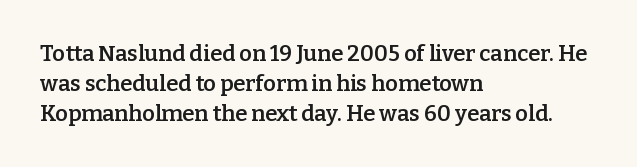
Q: Is the text bold? A: Semi-bold.
Q: Is the text italic (slanted)? A: No, it is upright.
Q: Is the text underlined? A: No.
Q: How is the paragraph aligned? A: Left-aligned.
Q: Is the spacing between letters normal or unusually wide? A: Normal.
Q: Is the spacing between lines tight, normal or loose? A: Normal.
